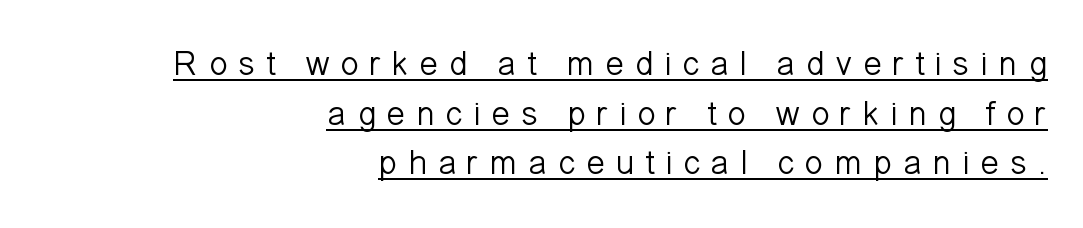
{"serif": "no", "italic": "no", "bold": "no", "weight": "light", "width": "normal", "stroke_contrast": "low", "x_height": "medium", "monospaced": "no", "underline": "yes", "align": "right", "line_spacing": "normal", "line_spacing_ratio": 1.42, "letter_spacing": "wide", "letter_spacing_em": 0.29, "glyph_px": 35}
